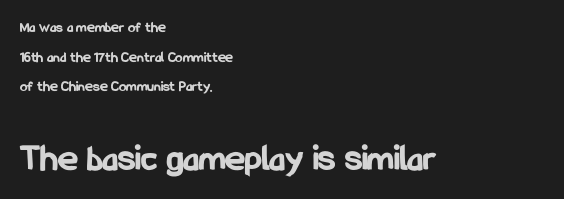
{"serif": "no", "italic": "no", "bold": "yes", "weight": "bold", "width": "condensed", "stroke_contrast": "low", "x_height": "medium", "monospaced": "no", "underline": "no", "align": "left", "line_spacing": "loose", "line_spacing_ratio": 1.97, "letter_spacing": "normal", "letter_spacing_em": 0.0, "larger_block": "second", "size_ratio": 2.53, "glyph_px": 38}
